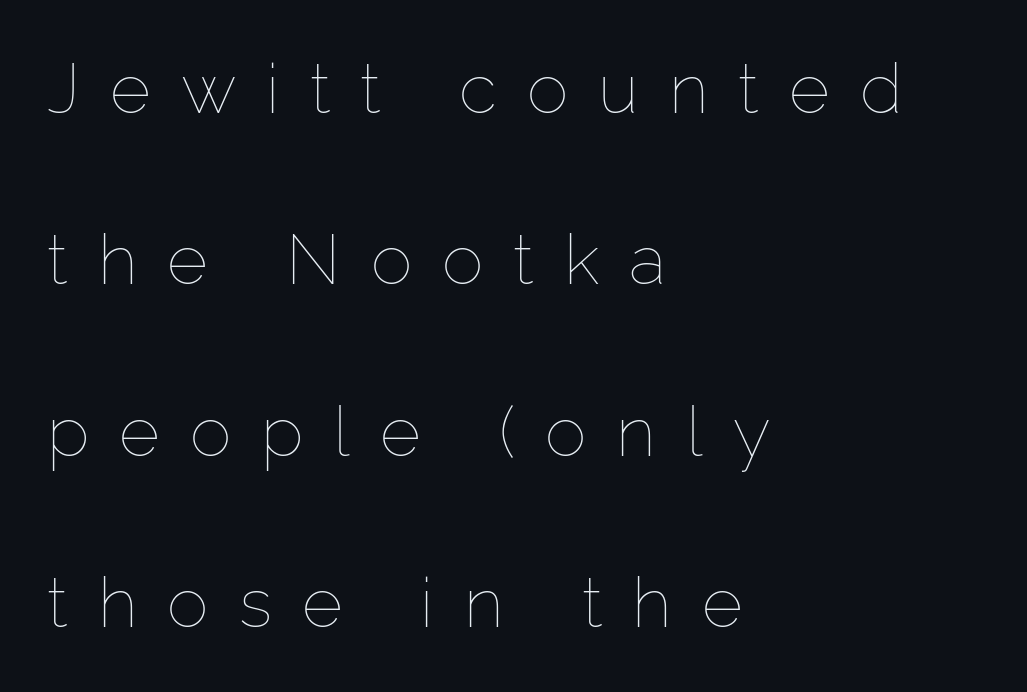
The image shows 70 px thin type, upright; set left-aligned, loose line spacing (2.45x), unusually wide letter spacing (+0.43 em), not underlined; low stroke contrast and a medium x-height.
